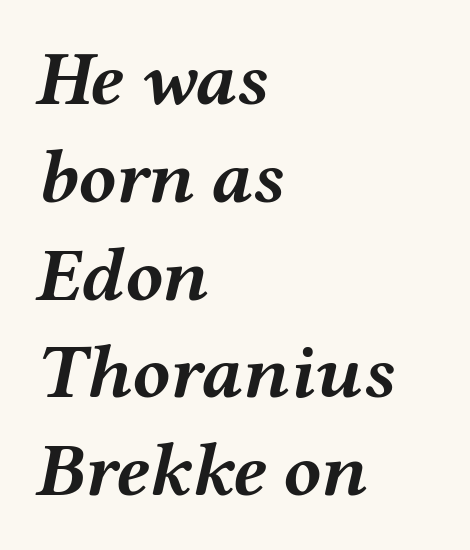
Descender tails drop into unmarked territory. Emphasis-style slanted type is in use. The typesetting leans heavy: a genuine bold. The rag falls on the right side of this text block.
